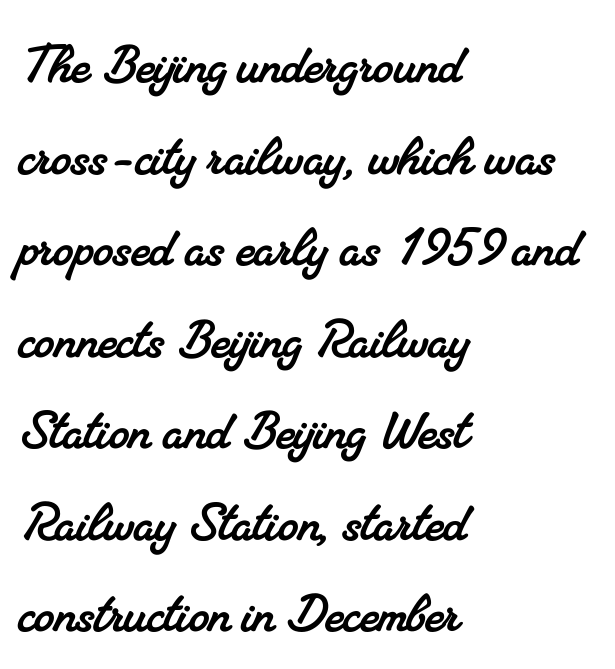
Anything drawn beneath the words? Only blank space. A student would call this left alignment; a typographer would say flush left, rag right. Normally led — the rows are evenly, conventionally spaced. Regarding serifs, this sample has them.
